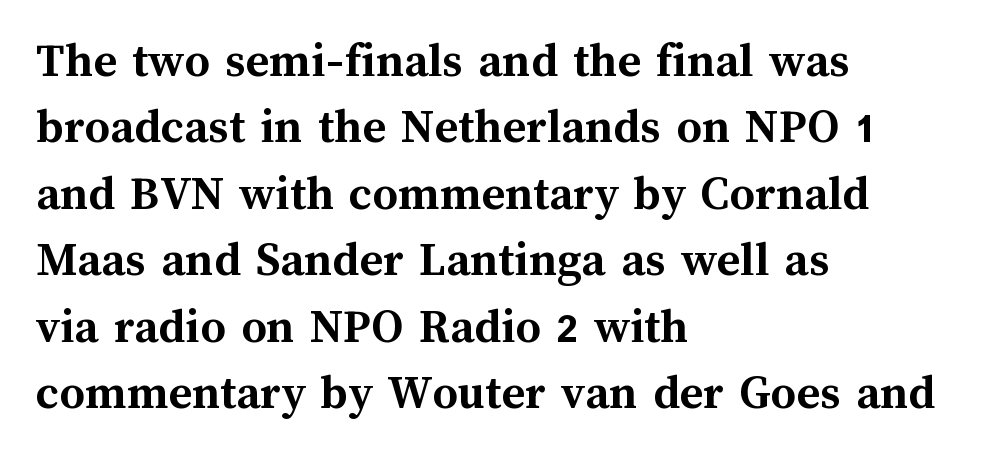
Rule under the text: the space is simply empty. Italic: no, the glyphs are upright roman. Regarding leading, the lines here are spaced in the standard way. The rendering keeps characters at their native spacing. A typesetter would call this proportional, since set widths differ per character.
